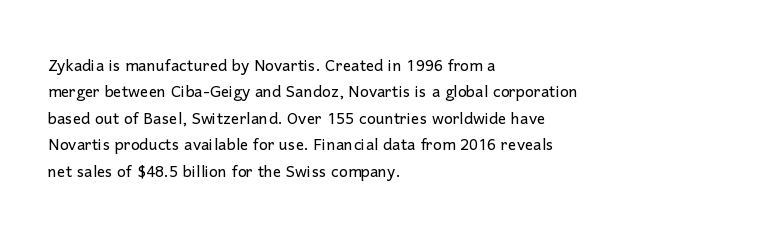
The image shows 21 px text type, upright; set left-aligned, normal line spacing (1.26x), normal letter spacing, not underlined.
